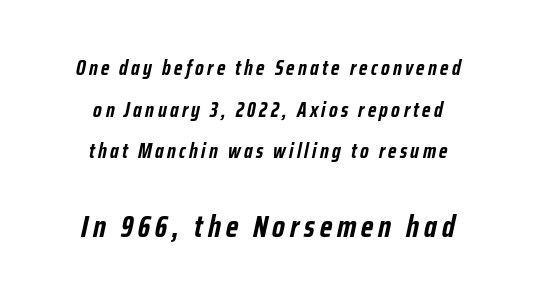
The strip under each line holds only bare page. One glance says open: line gaps are wider than usual. The emphasis by scale lands on block number two, below. If you drew a line through each stem, it would be angled. Is this a fixed-width face? No — the glyphs have proportional, varying widths.
